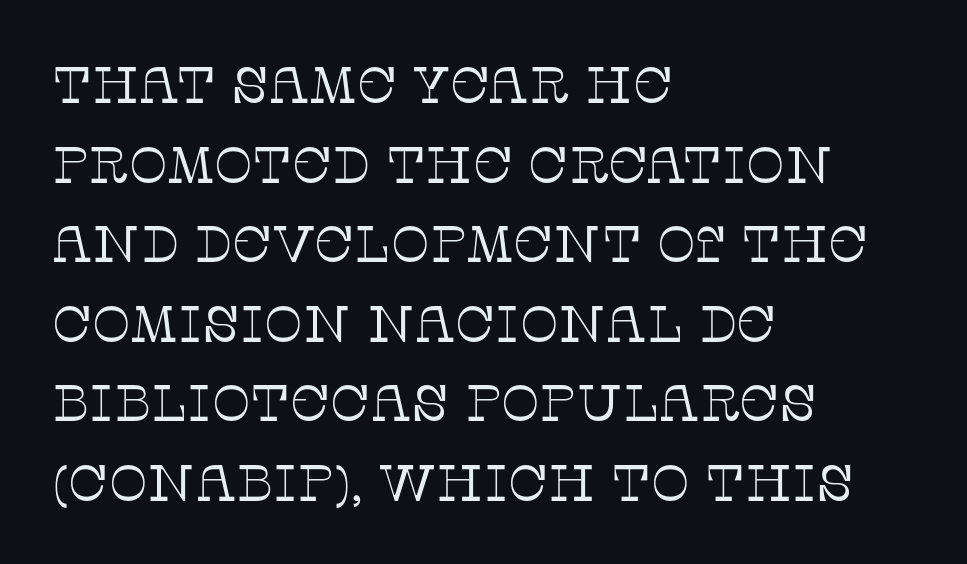
Words float on clear page, feet unadorned. Note the varied advance widths — an 'i' is clearly narrower than an 'm'. Here the glyphs are tracked normally, forming tight word shapes. No heavy texture on the line: the type isn't bold. The passage shown is typeset with a serif family.
